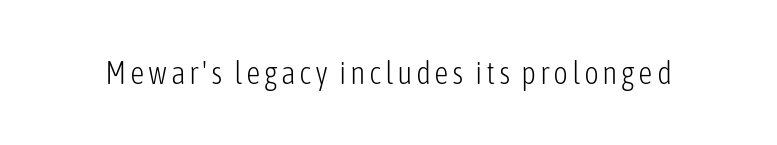
The image shows 32 px light, condensed sans-serif type, upright; set not underlined; low stroke contrast and a medium x-height.
